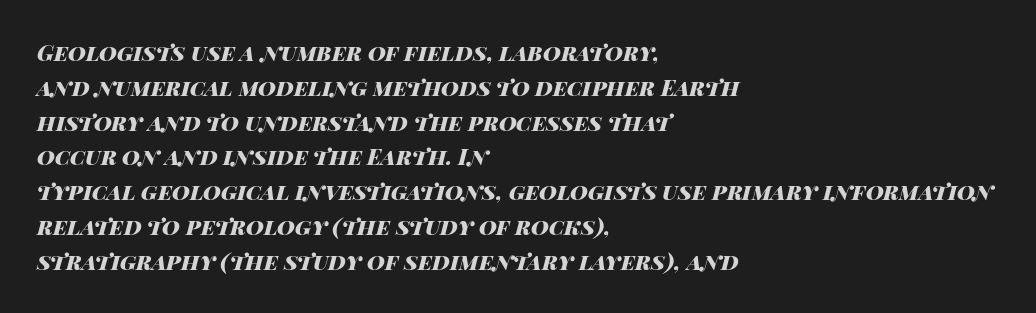
Stroke thickness is high; the sample reads as a true bold. Underlining? Definitely not there. Quick note: italic. Standard letterfit; no display-style spreading of the glyphs. The space between consecutive lines is moderate.
